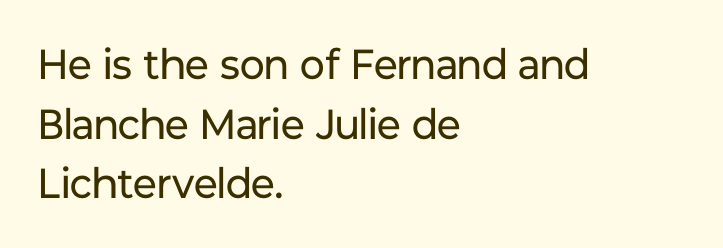
These lines keep a tight, regular rhythm from letter to letter. A typesetter would call this proportional, since set widths differ per character. Clear beneath every line of the passage. Regular leading.
